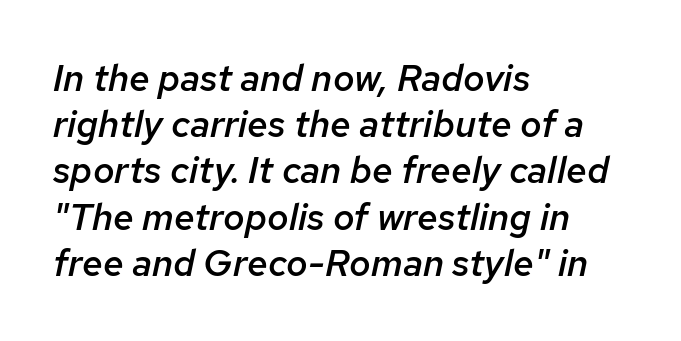
The image shows 37 px semibold type, italic (leaning right); set left-aligned, normal line spacing (1.25x), normal letter spacing, not underlined; low stroke contrast and a medium x-height.
